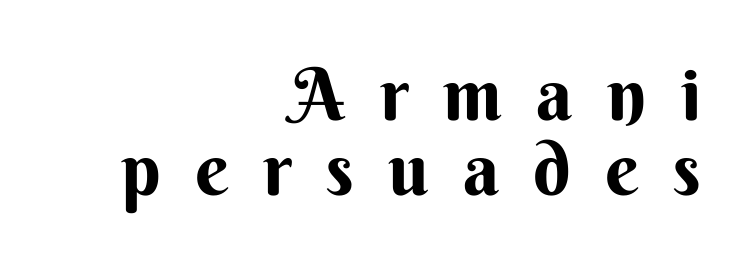
{"serif": "no", "italic": "no", "width": "normal", "stroke_contrast": "medium", "x_height": "small", "monospaced": "no", "underline": "no", "align": "right", "line_spacing": "tight", "line_spacing_ratio": 1.03, "letter_spacing": "wide", "letter_spacing_em": 0.47, "glyph_px": 73}
